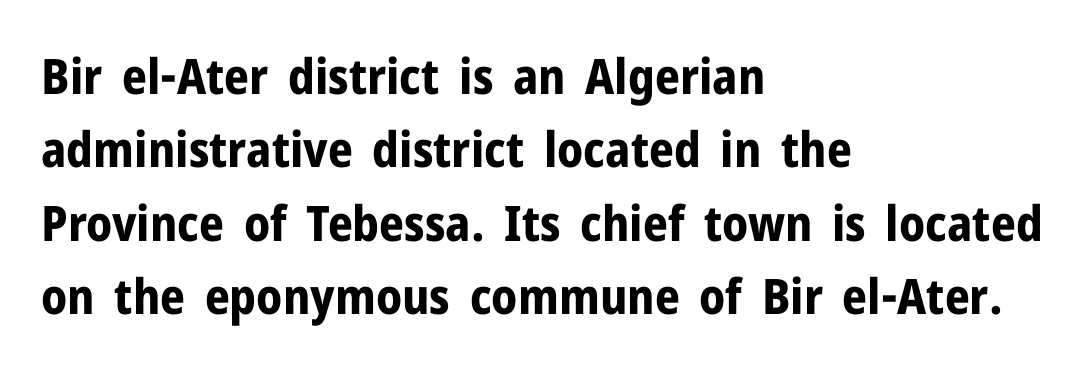
Q: Is the text bold? A: Yes.
Q: Is the text italic (slanted)? A: No, it is upright.
Q: Is the typeface a serif or a sans-serif typeface? A: Sans-serif.
Q: Is the text underlined? A: No.
Q: How is the paragraph aligned? A: Left-aligned.
Q: Is the spacing between letters normal or unusually wide? A: Normal.
Q: Is the spacing between lines tight, normal or loose? A: Normal.
Q: Width (condensed, normal, or wide)? A: Normal.
Q: Stroke contrast? A: Low.
Q: x-height? A: Medium.
Q: Monospaced? A: No.
